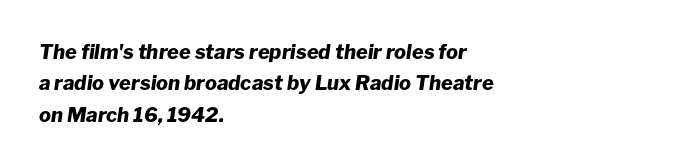
The image shows 20 px bold type, italic (leaning right); set left-aligned, normal line spacing (1.57x), normal letter spacing, not underlined.
